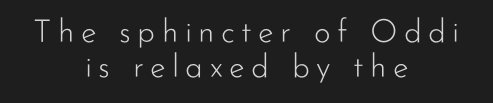
Horizontal bands of white between lines are thin slivers. Nothing heavy about these letters — not bold at all. The letterforms stand isolated, each surrounded by extra space. Just letters on the line, the space beneath them empty. The paragraph has two soft edges and a firm central axis.
